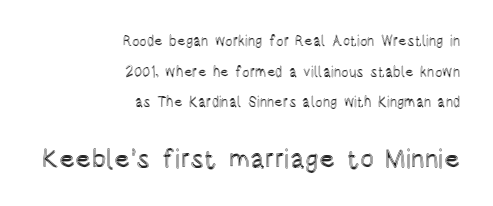
Q: Is the text italic (slanted)? A: No, it is upright.
Q: Is the text underlined? A: No.
Q: How is the paragraph aligned? A: Right-aligned.
Q: Is the spacing between letters normal or unusually wide? A: Normal.
Q: Is the spacing between lines tight, normal or loose? A: Loose.
Q: Which block of text is set in a larger size, the first (top) or the second (bottom)? A: The second (bottom) one.
